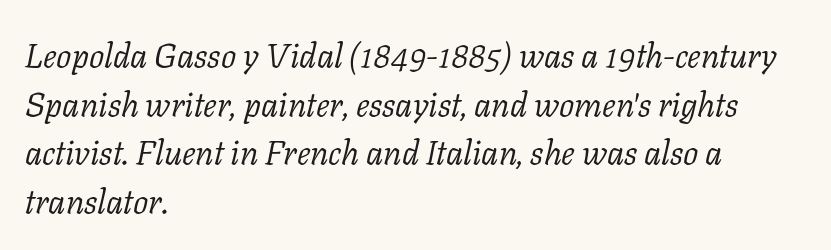
{"serif": "yes", "italic": "yes", "lean": "right", "slant_degrees": 11, "bold": "no", "weight": "light", "width": "normal", "stroke_contrast": "low", "x_height": "medium", "monospaced": "no", "underline": "no", "align": "left", "line_spacing": "normal", "line_spacing_ratio": 1.43, "letter_spacing": "normal", "letter_spacing_em": 0.0, "glyph_px": 34}
